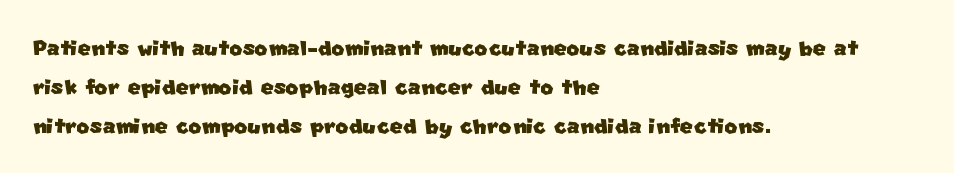
The image shows 28 px sans-serif type; set left-aligned, normal line spacing (1.39x), normal letter spacing, not underlined; low stroke contrast and a large x-height.
